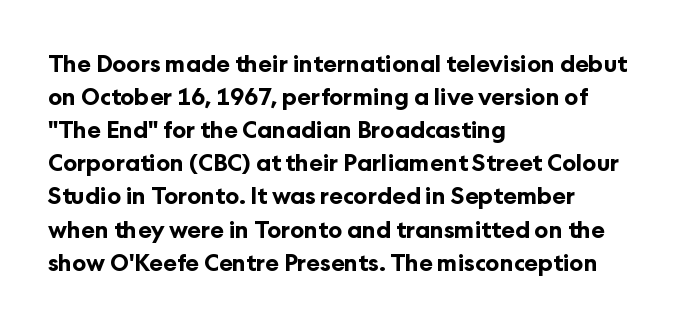
Q: Is the text bold? A: Yes.
Q: Is the text italic (slanted)? A: No, it is upright.
Q: Is the text underlined? A: No.
Q: How is the paragraph aligned? A: Left-aligned.
Q: Is the spacing between letters normal or unusually wide? A: Normal.
Q: Is the spacing between lines tight, normal or loose? A: Normal.
